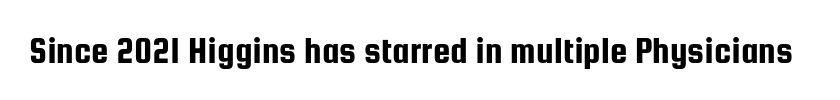
The image shows 39 px condensed sans-serif type, upright; set normal letter spacing, not underlined; low stroke contrast and a medium x-height.
